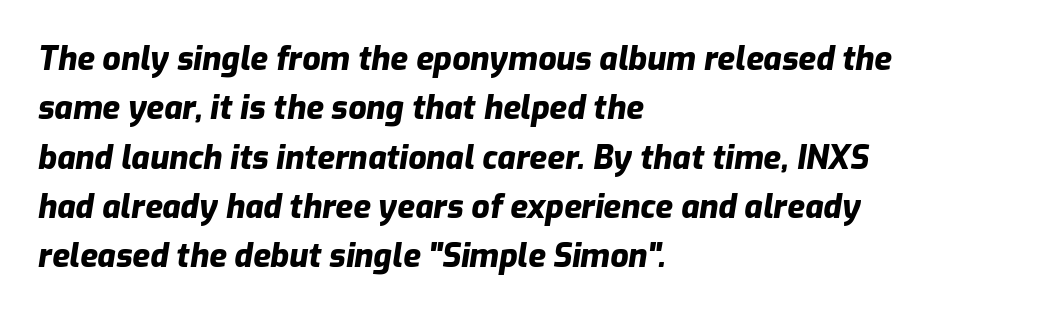
The image shows 32 px heavy type, italic (leaning right); set left-aligned, normal line spacing (1.54x), normal letter spacing, not underlined; low stroke contrast and a medium x-height.
